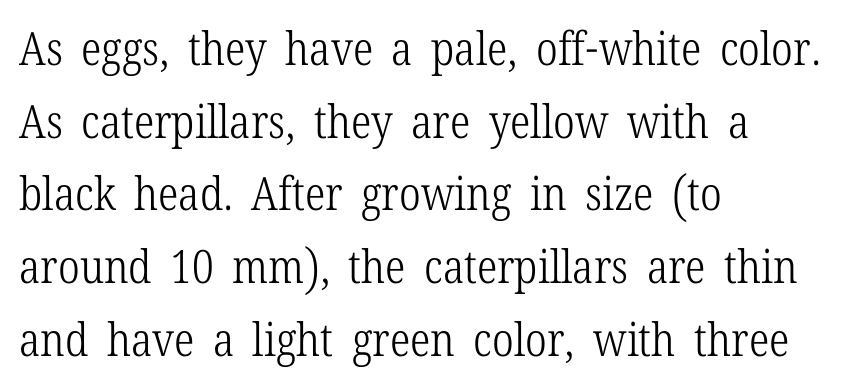
Q: Is the text bold? A: No.
Q: Is the text italic (slanted)? A: No, it is upright.
Q: Is the typeface a serif or a sans-serif typeface? A: Serif.
Q: Is the text underlined? A: No.
Q: How is the paragraph aligned? A: Left-aligned.
Q: Is the spacing between letters normal or unusually wide? A: Normal.
Q: Is the spacing between lines tight, normal or loose? A: Normal.
Q: Width (condensed, normal, or wide)? A: Condensed.
Q: Stroke contrast? A: Low.
Q: x-height? A: Medium.
Q: Monospaced? A: No.
